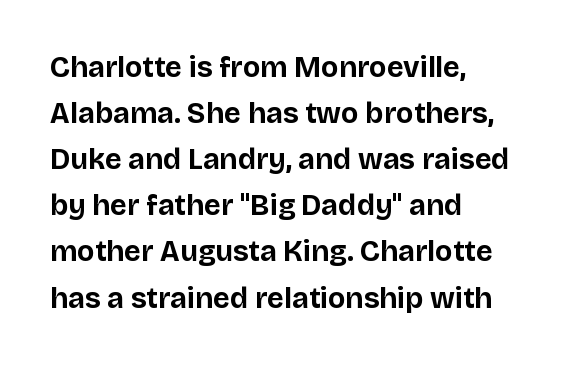
Q: Is the text bold? A: Yes.
Q: Is the text italic (slanted)? A: No, it is upright.
Q: Is the typeface a serif or a sans-serif typeface? A: Sans-serif.
Q: Is the text underlined? A: No.
Q: How is the paragraph aligned? A: Left-aligned.
Q: Is the spacing between letters normal or unusually wide? A: Normal.
Q: Is the spacing between lines tight, normal or loose? A: Normal.
Q: Width (condensed, normal, or wide)? A: Normal.
Q: Stroke contrast? A: Low.
Q: x-height? A: Large.
Q: Monospaced? A: No.
